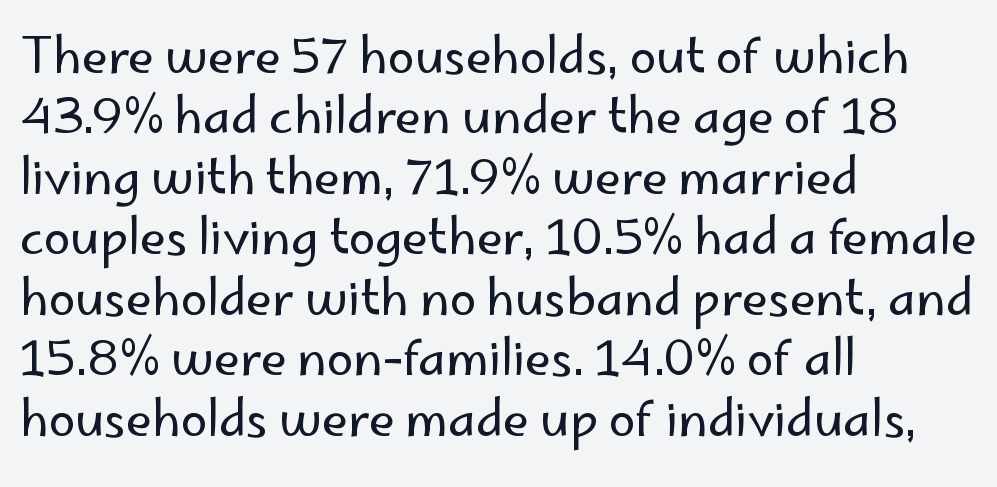
The image shows 48 px regular-weight sans-serif type, upright; set left-aligned, normal line spacing (1.26x), normal letter spacing, not underlined; low stroke contrast and a small x-height.
